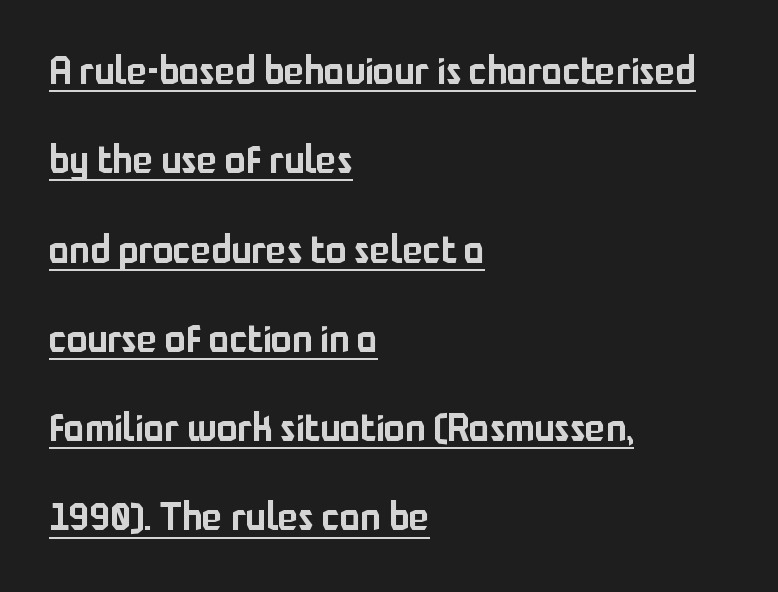
Does the leading feel generous? Absolutely, it's lavish. Proportional: the letters do not fall into vertical columns. Do the letters lean? They stand straight. Visually the block forms a straight wall on the left and a jagged coastline on the right.
